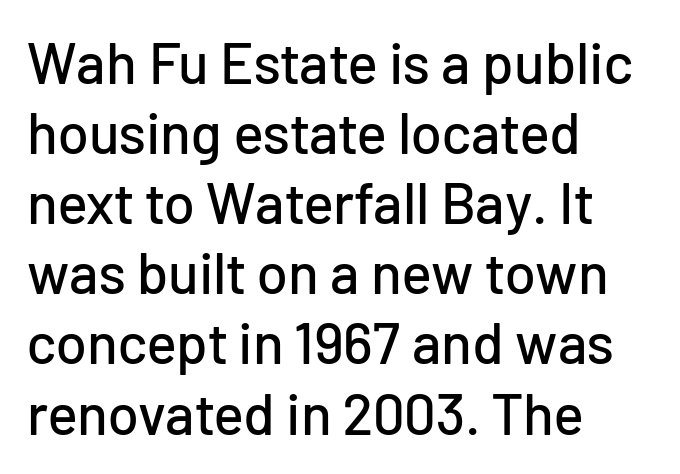
Bare-footed words on every line. These lines keep a tight, regular rhythm from letter to letter. Font category for this specimen: sans-serif. Does the lettering tilt? It doesn't — this is upright. Line starts are locked; line ends wander.
